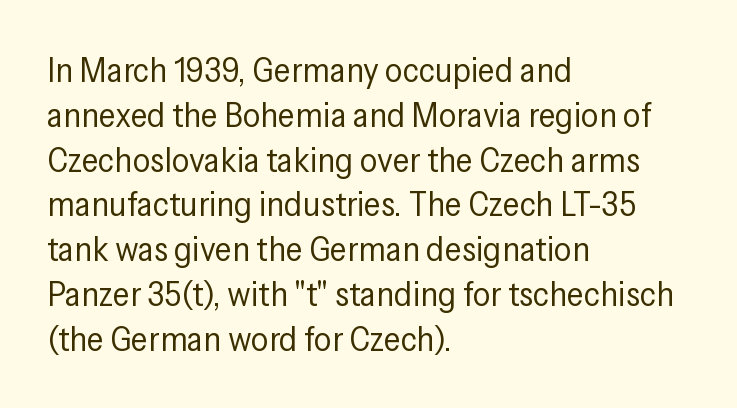
Q: Is the text bold? A: No.
Q: Is the text italic (slanted)? A: No, it is upright.
Q: Is the typeface a serif or a sans-serif typeface? A: Sans-serif.
Q: Is the text underlined? A: No.
Q: How is the paragraph aligned? A: Left-aligned.
Q: Is the spacing between letters normal or unusually wide? A: Normal.
Q: Is the spacing between lines tight, normal or loose? A: Normal.
Q: Width (condensed, normal, or wide)? A: Condensed.
Q: Stroke contrast? A: Low.
Q: x-height? A: Medium.
Q: Monospaced? A: No.
